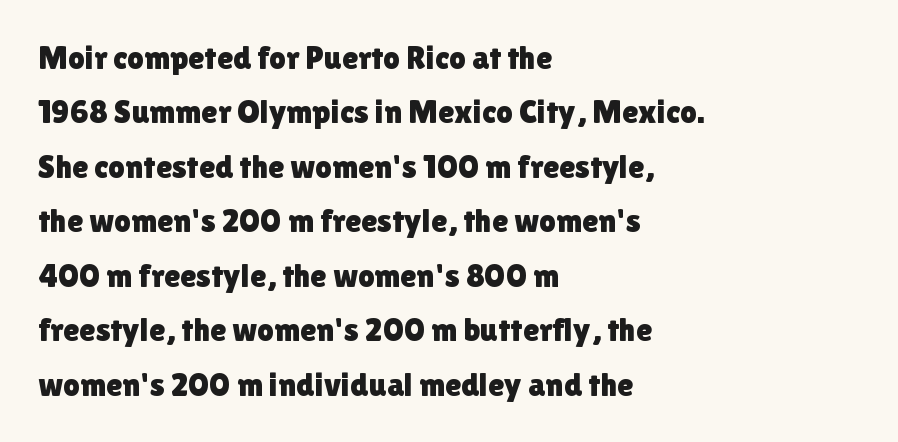
The image shows 33 px sans-serif type, upright; set left-aligned, normal line spacing (1.65x), normal letter spacing, not underlined; a medium x-height.
